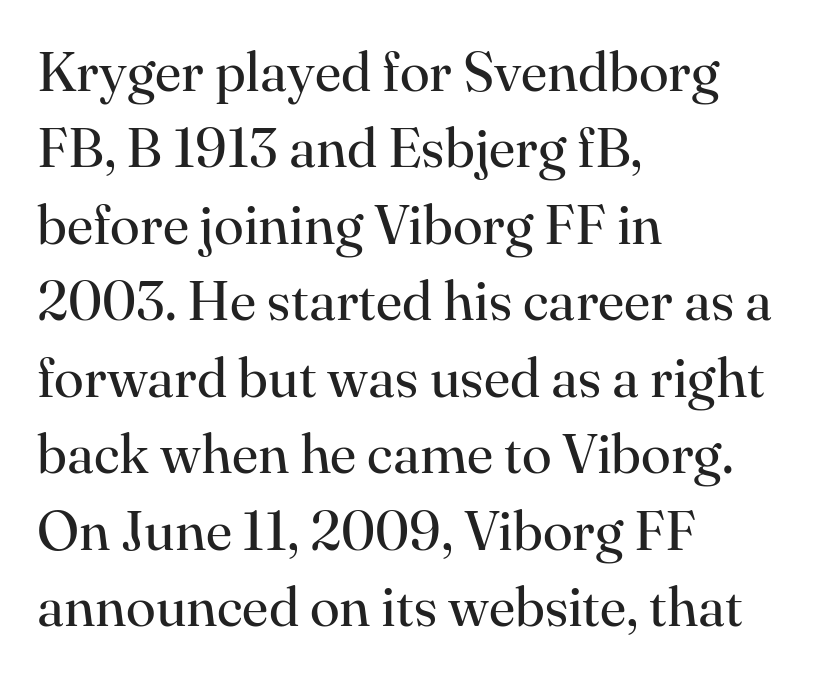
{"serif": "yes", "italic": "no", "bold": "no", "weight": "regular", "width": "normal", "stroke_contrast": "high", "x_height": "small", "monospaced": "no", "underline": "no", "align": "left", "line_spacing": "normal", "line_spacing_ratio": 1.39, "letter_spacing": "normal", "letter_spacing_em": 0.0, "glyph_px": 55}
